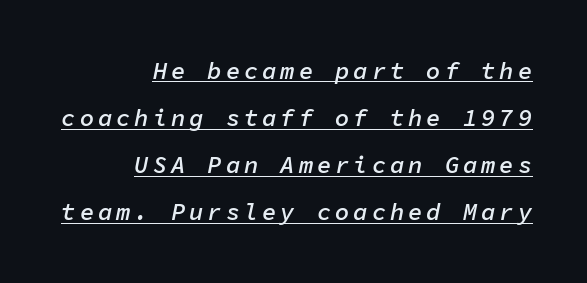
Q: Is the text bold? A: Semi-bold.
Q: Is the text italic (slanted)? A: Yes, it leans right by about 11 degrees.
Q: Is the text underlined? A: Yes.
Q: How is the paragraph aligned? A: Right-aligned.
Q: Is the spacing between lines tight, normal or loose? A: Loose.
